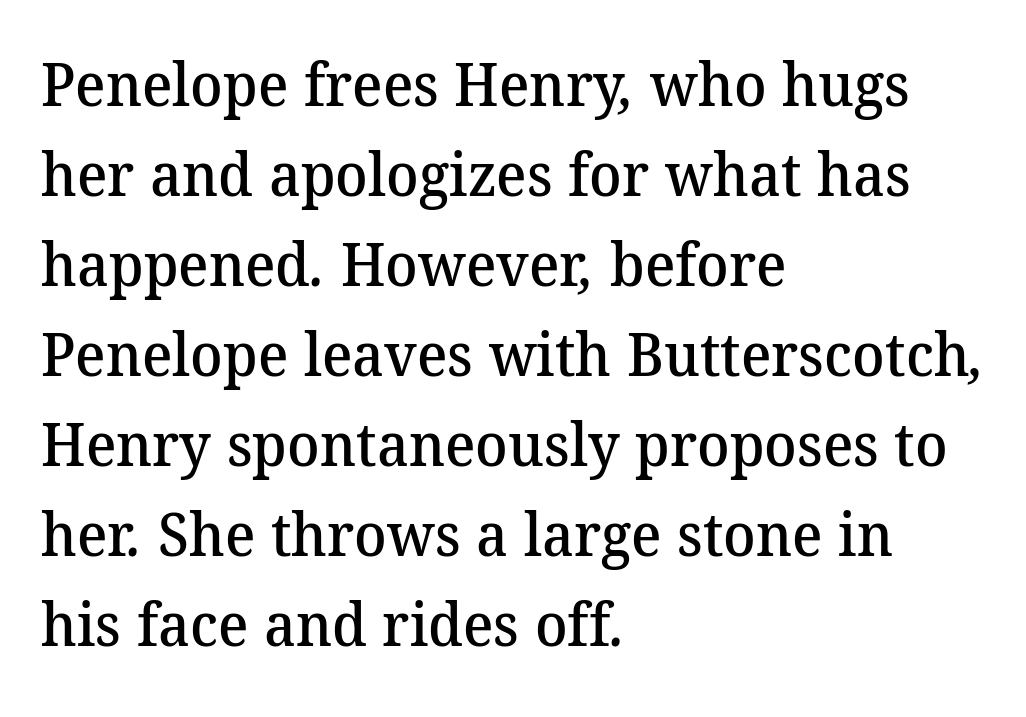
Q: Is the text bold? A: Semi-bold.
Q: Is the typeface a serif or a sans-serif typeface? A: Serif.
Q: Is the text underlined? A: No.
Q: How is the paragraph aligned? A: Left-aligned.
Q: Is the spacing between letters normal or unusually wide? A: Normal.
Q: Is the spacing between lines tight, normal or loose? A: Normal.
Q: Width (condensed, normal, or wide)? A: Normal.
Q: Stroke contrast? A: Medium.
Q: x-height? A: Medium.
Q: Monospaced? A: No.
